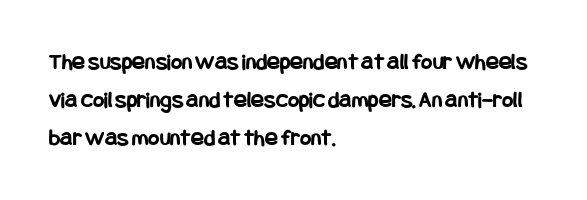
Q: Is the text bold? A: Yes.
Q: Is the text italic (slanted)? A: No, it is upright.
Q: Is the text underlined? A: No.
Q: How is the paragraph aligned? A: Left-aligned.
Q: Is the spacing between letters normal or unusually wide? A: Normal.
Q: Is the spacing between lines tight, normal or loose? A: Normal.
